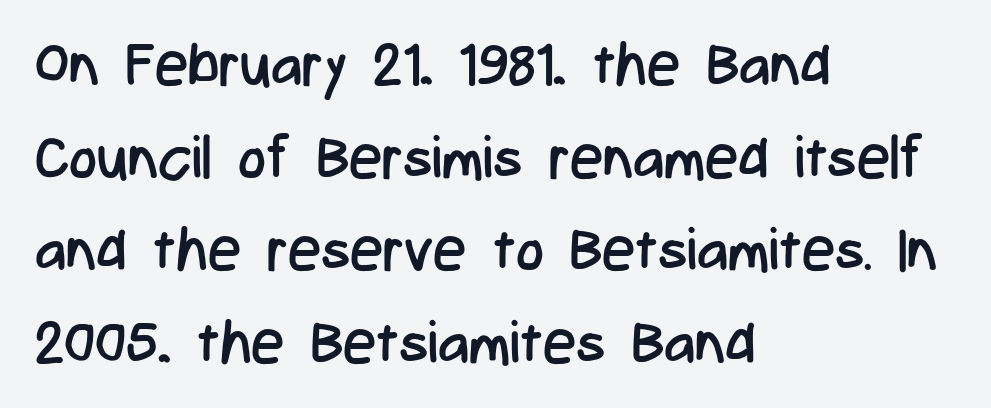
The designer went with a sans here, leaving each stem footless. Italic: no, the glyphs are upright roman. Teacher's note: observe the even left margin — that is flush-left alignment. Is this a heavy cut? Hardly; it is regular or lighter.
